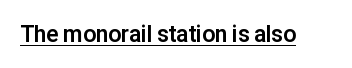
Heavy, bold letterforms. A rule runs beneath these lines of type. The type is set solid horizontally, with unmodified tracking. The lettering stays uniformly vertical, giving the passage a roman look.
